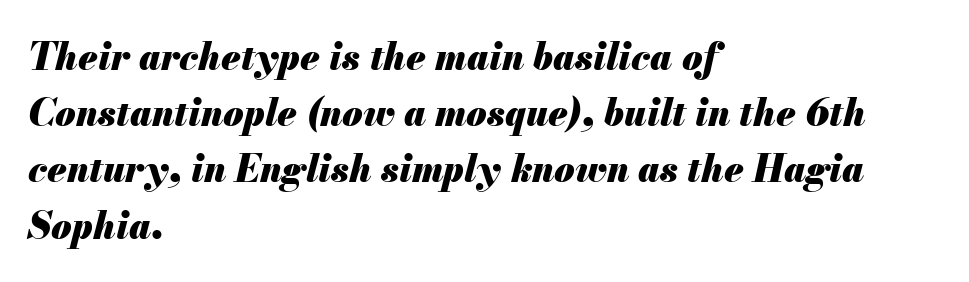
The compositor pushed each line to the left boundary. Tall strokes in this sample are angled rather than plumb. Compared with typical paragraphs, the rows here are spaced about the same. Honestly, there is no underline to notice here at all.
